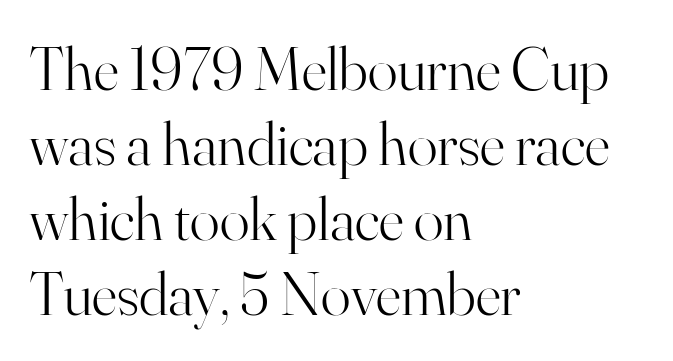
The image shows 62 px light serif type, upright; set left-aligned, line spacing 1.21x, normal letter spacing, not underlined; high stroke contrast and a small x-height.
